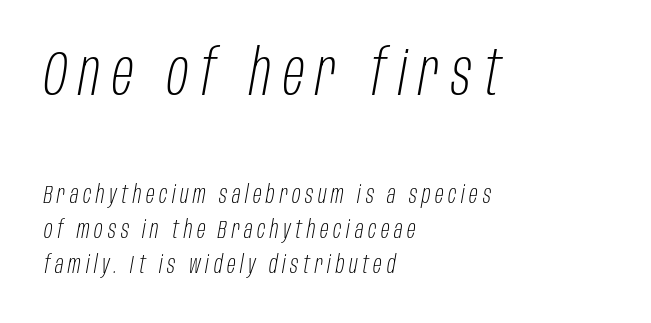
Q: Is the text bold? A: No.
Q: Is the text italic (slanted)? A: Yes, it leans right by about 10 degrees.
Q: Is the text underlined? A: No.
Q: How is the paragraph aligned? A: Left-aligned.
Q: Is the spacing between lines tight, normal or loose? A: Normal.
Q: Which block of text is set in a larger size, the first (top) or the second (bottom)? A: The first (top) one.
Q: Width (condensed, normal, or wide)? A: Condensed.
Q: Stroke contrast? A: Low.
Q: x-height? A: Large.
Q: Monospaced? A: No.
